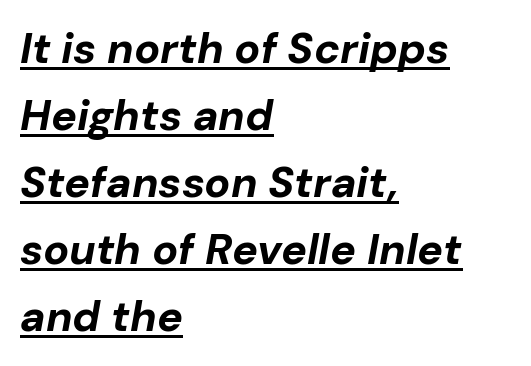
The image shows 43 px bold type, italic (leaning right); set left-aligned, normal line spacing (1.56x), normal letter spacing, underlined; low stroke contrast and a medium x-height.
